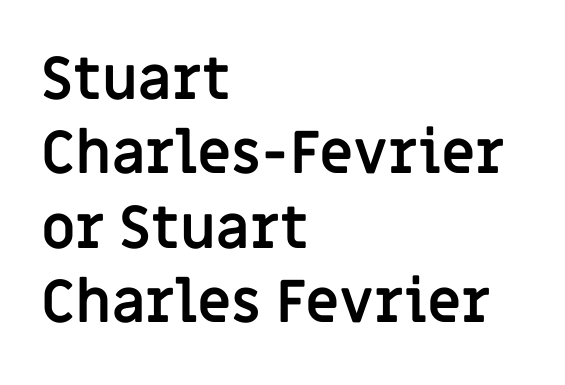
Q: Is the text bold? A: Yes.
Q: Is the text italic (slanted)? A: No, it is upright.
Q: Is the typeface a serif or a sans-serif typeface? A: Sans-serif.
Q: Is the text underlined? A: No.
Q: How is the paragraph aligned? A: Left-aligned.
Q: Is the spacing between letters normal or unusually wide? A: Normal.
Q: Is the spacing between lines tight, normal or loose? A: Normal.
Q: Width (condensed, normal, or wide)? A: Normal.
Q: Stroke contrast? A: Low.
Q: x-height? A: Large.
Q: Monospaced? A: No.
